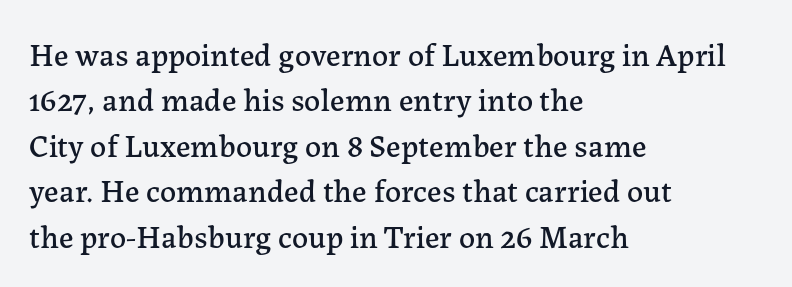
The image shows 32 px serif type, upright; set left-aligned, normal line spacing (1.42x), normal letter spacing, not underlined; low stroke contrast and a medium x-height.
